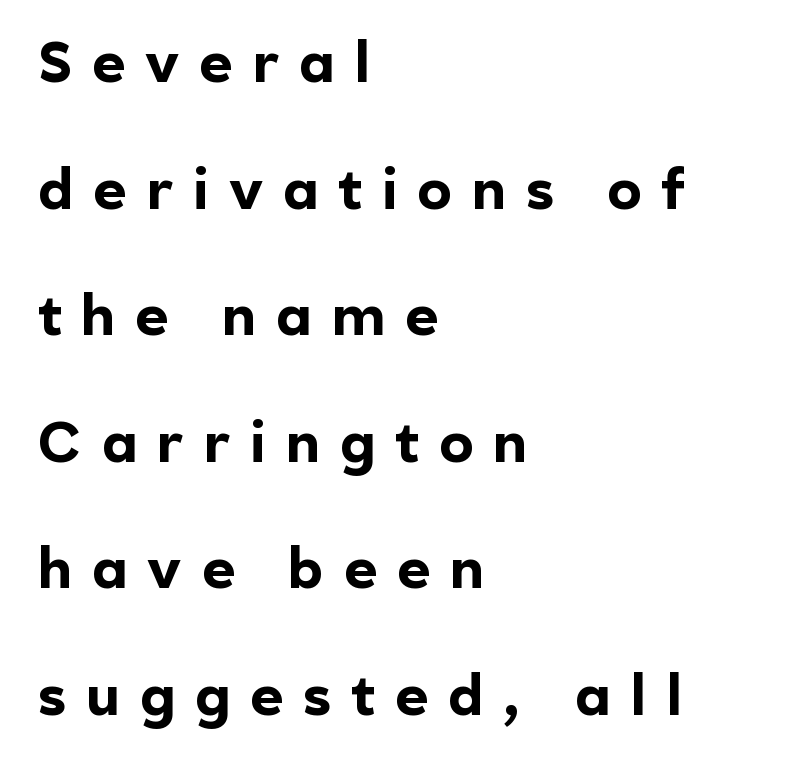
The image shows 57 px bold sans-serif type, upright; set left-aligned, loose line spacing (2.22x), unusually wide letter spacing (+0.35 em), not underlined; a medium x-height.
